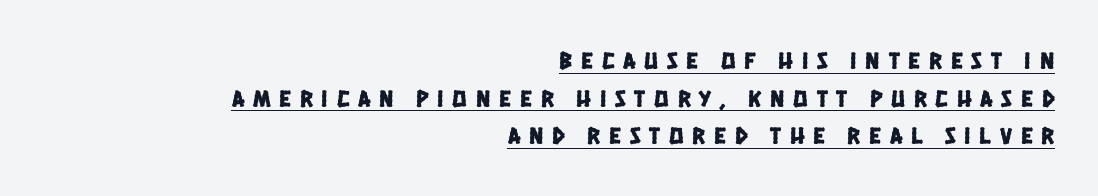
Characters follow at a spacing far wider than the type designer built in. These characters rest on top of a visible drawn line. Line spacing here is normal. Where is the straight margin? On the right.
